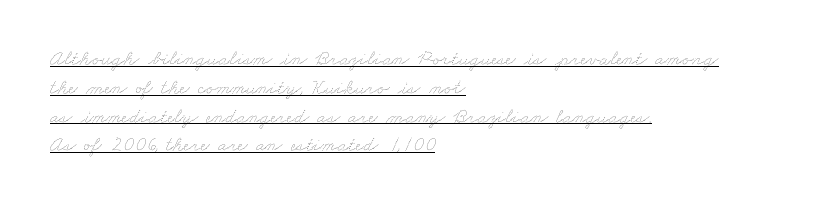
Q: Is the text bold? A: No.
Q: Is the text underlined? A: Yes.
Q: How is the paragraph aligned? A: Left-aligned.
Q: Is the spacing between letters normal or unusually wide? A: Normal.
Q: Is the spacing between lines tight, normal or loose? A: Normal.
